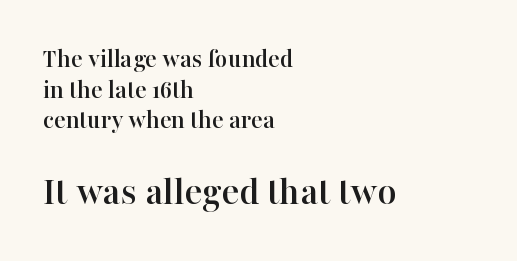
Q: Is the text italic (slanted)? A: No, it is upright.
Q: Is the typeface a serif or a sans-serif typeface? A: Serif.
Q: Is the text underlined? A: No.
Q: How is the paragraph aligned? A: Left-aligned.
Q: Is the spacing between letters normal or unusually wide? A: Normal.
Q: Is the spacing between lines tight, normal or loose? A: Tight.
Q: Which block of text is set in a larger size, the first (top) or the second (bottom)? A: The second (bottom) one.
Q: Width (condensed, normal, or wide)? A: Normal.
Q: Stroke contrast? A: High.
Q: x-height? A: Medium.
Q: Monospaced? A: No.
